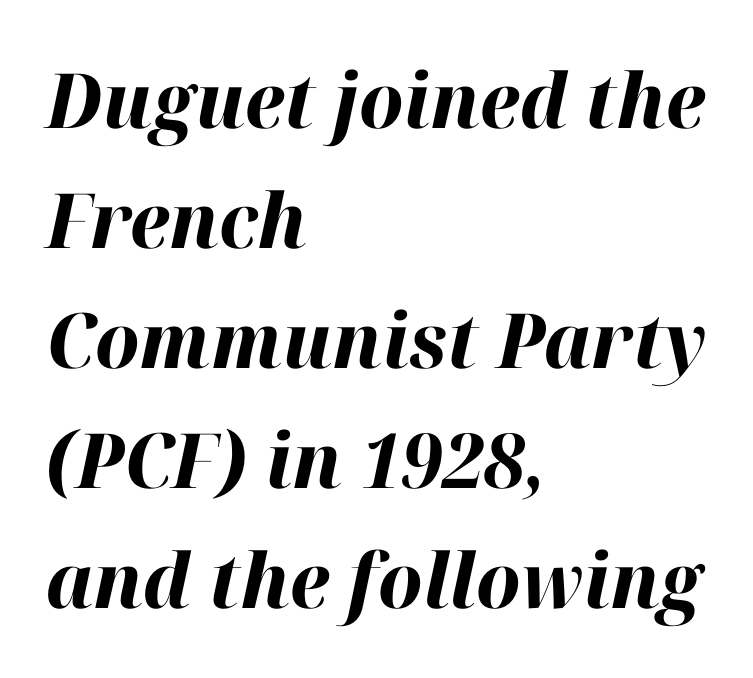
Q: Is the text bold? A: Yes.
Q: Is the text italic (slanted)? A: Yes, it leans right by about 12 degrees.
Q: Is the text underlined? A: No.
Q: How is the paragraph aligned? A: Left-aligned.
Q: Is the spacing between letters normal or unusually wide? A: Normal.
Q: Is the spacing between lines tight, normal or loose? A: Normal.
Q: Width (condensed, normal, or wide)? A: Normal.
Q: Stroke contrast? A: High.
Q: x-height? A: Medium.
Q: Monospaced? A: No.
